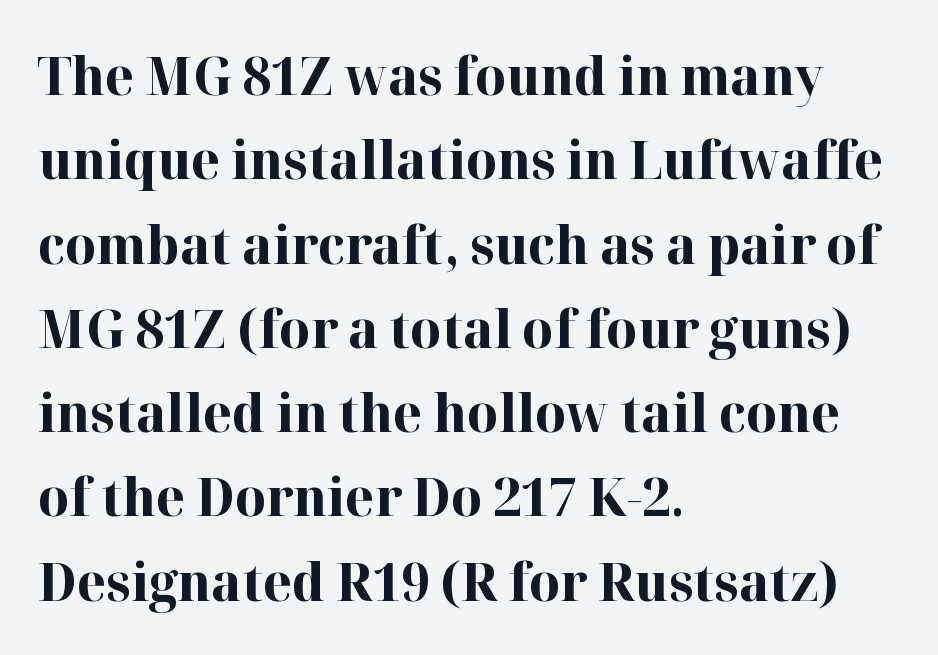
{"serif": "yes", "italic": "no", "bold": "yes", "weight": "bold", "width": "normal", "stroke_contrast": "high", "x_height": "medium", "monospaced": "no", "underline": "no", "align": "left", "line_spacing": "normal", "line_spacing_ratio": 1.59, "letter_spacing": "normal", "letter_spacing_em": 0.0, "glyph_px": 53}
